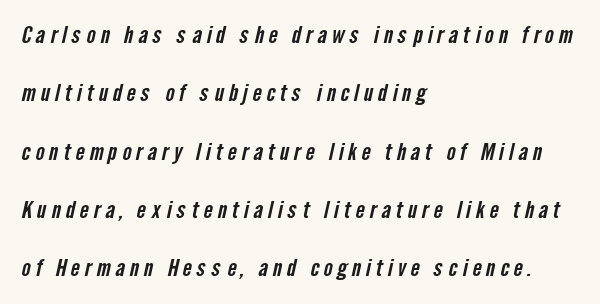
There is plenty of visible air inserted between adjacent glyphs. One-word summary of the alignment: left. Leading: increased. Bare-footed words on every line.
